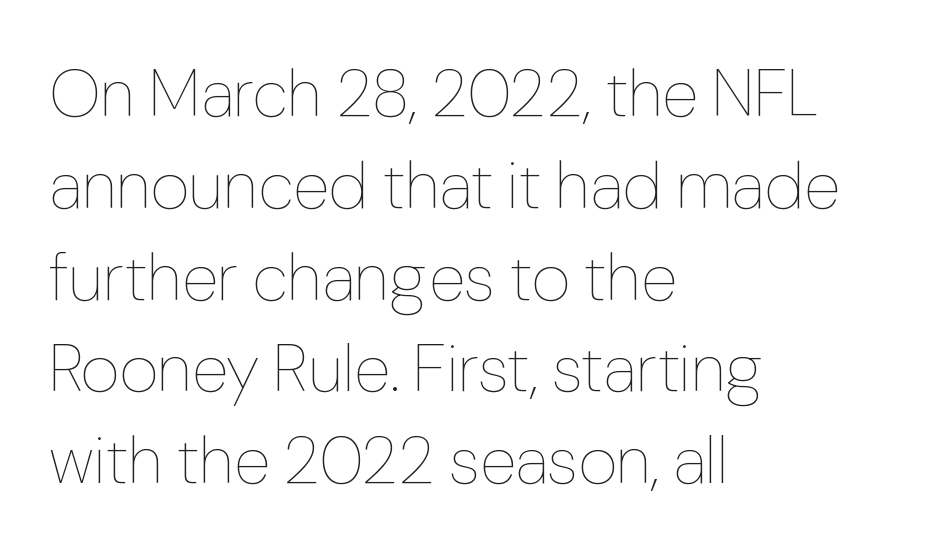
Q: Is the text bold? A: No.
Q: Is the text italic (slanted)? A: No, it is upright.
Q: Is the text underlined? A: No.
Q: How is the paragraph aligned? A: Left-aligned.
Q: Is the spacing between letters normal or unusually wide? A: Normal.
Q: Is the spacing between lines tight, normal or loose? A: Normal.
Q: Width (condensed, normal, or wide)? A: Normal.
Q: Stroke contrast? A: Low.
Q: x-height? A: Medium.
Q: Monospaced? A: No.
